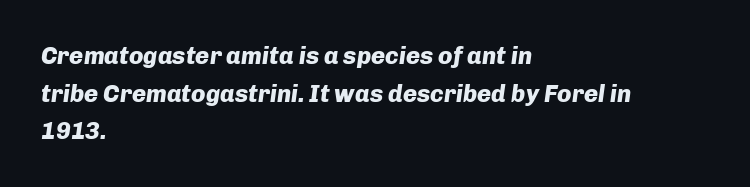
Q: Is the text bold? A: Yes.
Q: Is the text italic (slanted)? A: Yes, it leans right by about 8 degrees.
Q: Is the text underlined? A: No.
Q: How is the paragraph aligned? A: Left-aligned.
Q: Is the spacing between letters normal or unusually wide? A: Normal.
Q: Is the spacing between lines tight, normal or loose? A: Normal.
